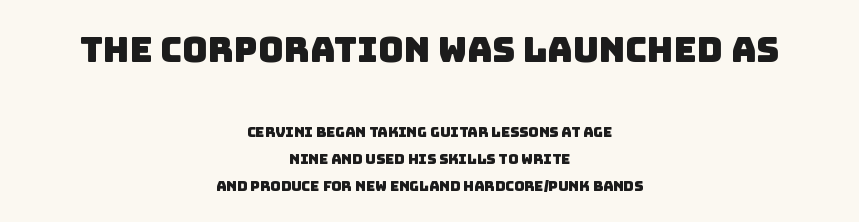
Q: Is the typeface a serif or a sans-serif typeface? A: Sans-serif.
Q: Is the text underlined? A: No.
Q: How is the paragraph aligned? A: Centered.
Q: Is the spacing between letters normal or unusually wide? A: Normal.
Q: Is the spacing between lines tight, normal or loose? A: Loose.
Q: Which block of text is set in a larger size, the first (top) or the second (bottom)? A: The first (top) one.
Q: Width (condensed, normal, or wide)? A: Normal.
Q: Stroke contrast? A: Low.
Q: x-height? A: Large.
Q: Monospaced? A: No.
